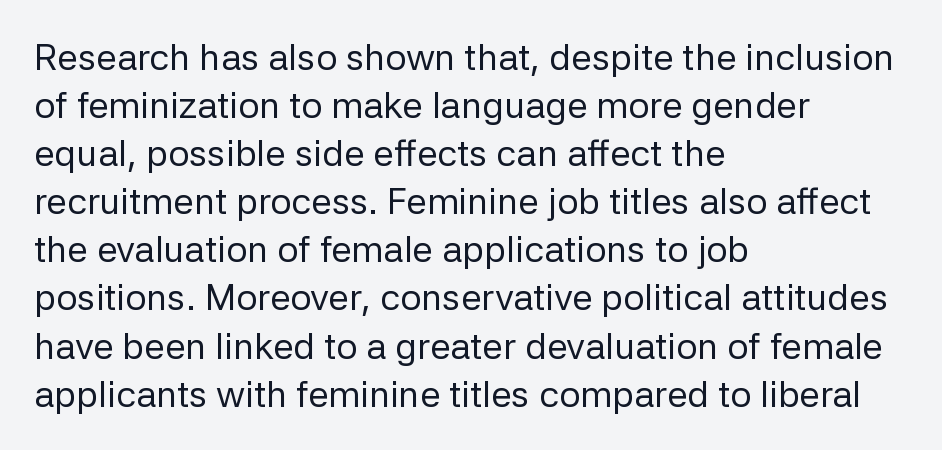
Q: Is the text bold? A: No.
Q: Is the text italic (slanted)? A: No, it is upright.
Q: Is the typeface a serif or a sans-serif typeface? A: Sans-serif.
Q: Is the text underlined? A: No.
Q: How is the paragraph aligned? A: Left-aligned.
Q: Is the spacing between letters normal or unusually wide? A: Normal.
Q: Is the spacing between lines tight, normal or loose? A: Normal.
Q: Width (condensed, normal, or wide)? A: Normal.
Q: Stroke contrast? A: Low.
Q: x-height? A: Medium.
Q: Monospaced? A: No.
